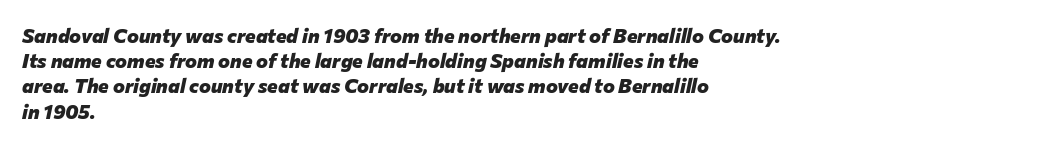
The image shows 20 px bold type, italic (leaning right); set left-aligned, normal line spacing (1.26x), normal letter spacing, not underlined.
